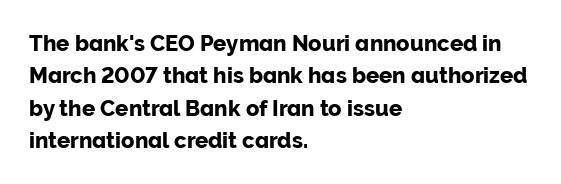
Q: Is the text italic (slanted)? A: No, it is upright.
Q: Is the text underlined? A: No.
Q: How is the paragraph aligned? A: Left-aligned.
Q: Is the spacing between letters normal or unusually wide? A: Normal.
Q: Is the spacing between lines tight, normal or loose? A: Normal.
